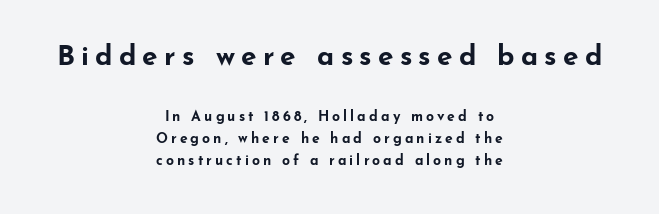
Q: Is the text bold? A: Yes.
Q: Is the text italic (slanted)? A: No, it is upright.
Q: Is the typeface a serif or a sans-serif typeface? A: Sans-serif.
Q: Is the text underlined? A: No.
Q: How is the paragraph aligned? A: Centered.
Q: Is the spacing between letters normal or unusually wide? A: Unusually wide.
Q: Is the spacing between lines tight, normal or loose? A: Normal.
Q: Which block of text is set in a larger size, the first (top) or the second (bottom)? A: The first (top) one.
Q: Width (condensed, normal, or wide)? A: Wide.
Q: Stroke contrast? A: Low.
Q: x-height? A: Small.
Q: Monospaced? A: No.
